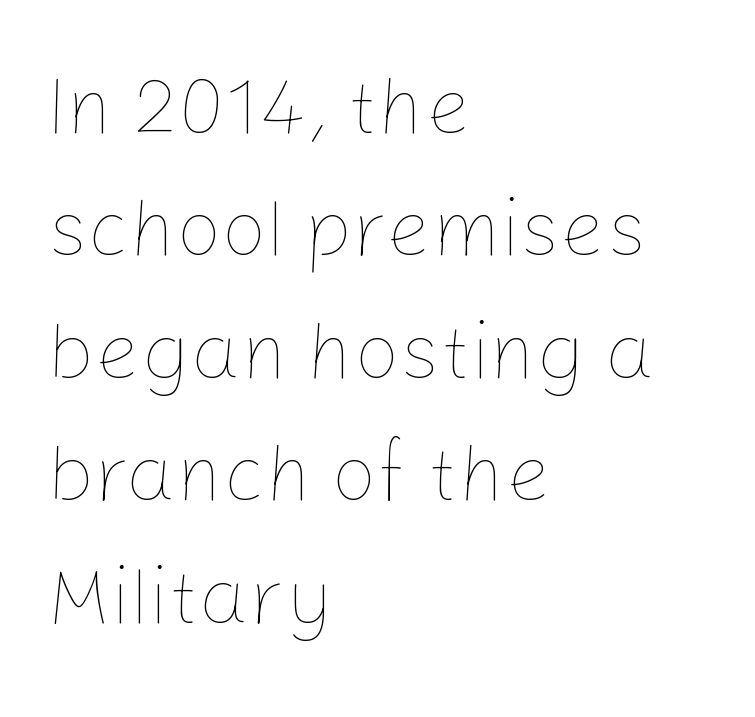
The type sits square on the baseline with zero lean. Reading down the block, your eye returns to a fixed left position each line. Here the designer chose a conventional face with non-uniform glyph widths. The vertical gap from one line to the next is medium.
